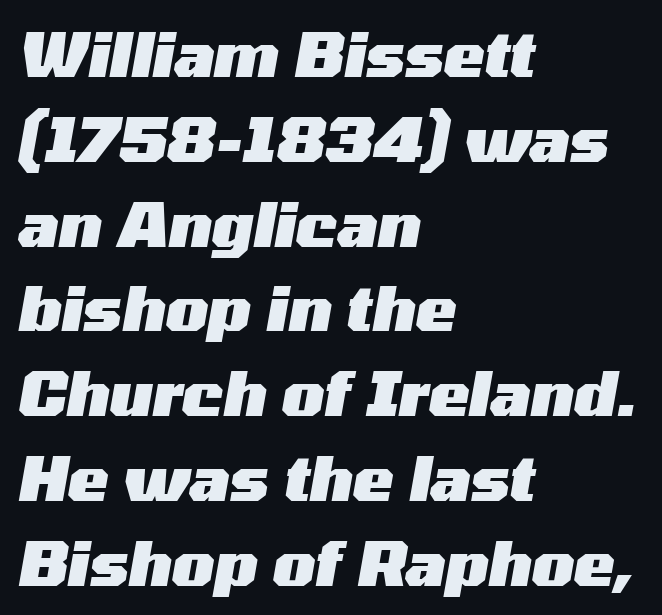
Q: Is the text bold? A: Yes.
Q: Is the text italic (slanted)? A: Yes, it leans right by about 10 degrees.
Q: Is the text underlined? A: No.
Q: How is the paragraph aligned? A: Left-aligned.
Q: Is the spacing between letters normal or unusually wide? A: Normal.
Q: Is the spacing between lines tight, normal or loose? A: Normal.
Q: Width (condensed, normal, or wide)? A: Wide.
Q: Stroke contrast? A: Medium.
Q: x-height? A: Medium.
Q: Monospaced? A: No.
